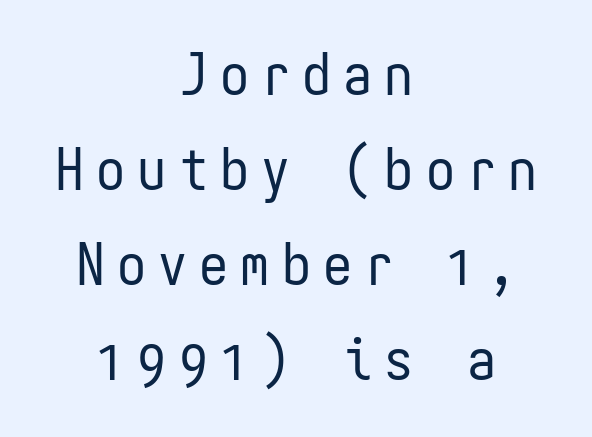
{"serif": "no", "italic": "no", "bold": "no", "weight": "regular", "width": "condensed", "stroke_contrast": "low", "x_height": "medium", "monospaced": "yes", "underline": "no", "align": "center", "line_spacing": "normal", "line_spacing_ratio": 1.64, "letter_spacing": "wide", "letter_spacing_em": 0.21, "glyph_px": 58}
